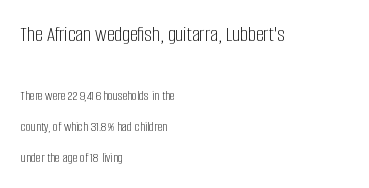
The baseline area is clear. This sample uses an upright cut, with every glyph sitting square on the baseline. Leading: increased. Letters have the restrained weight of plain body copy at most.
